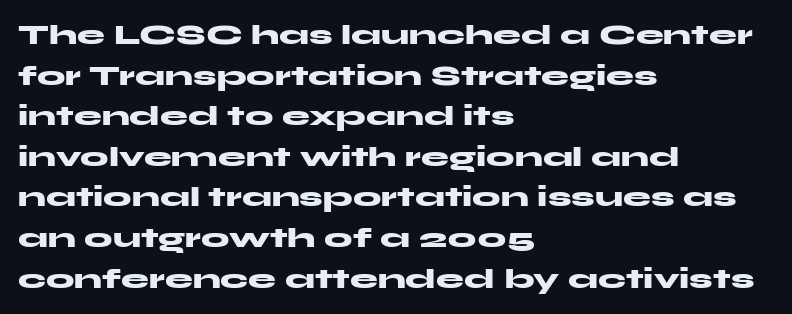
The image shows 28 px heavy, wide sans-serif type, upright; set left-aligned, normal line spacing (1.45x), normal letter spacing, not underlined; medium stroke contrast and a medium x-height.
